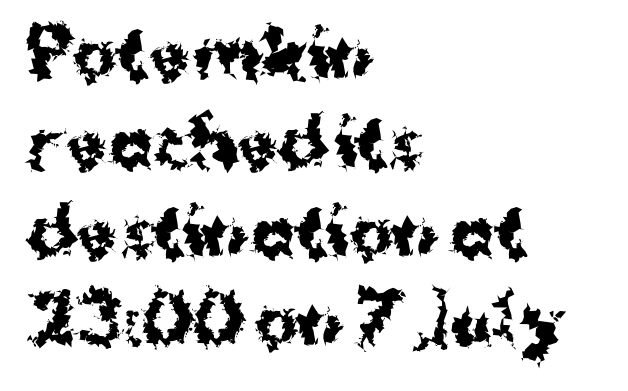
A clean baseline with only descenders dipping below it. Is this a sans? Yes — the strokes have no serifs. The specimen reads as upright at a glance. Which margin do the lines hug? The left one — the right edge is uneven.
